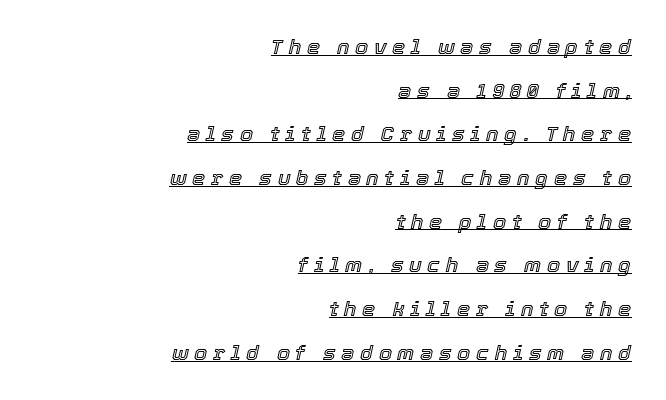
Q: Is the text italic (slanted)? A: Yes, it leans right by about 12 degrees.
Q: Is the text underlined? A: Yes.
Q: How is the paragraph aligned? A: Right-aligned.
Q: Is the spacing between letters normal or unusually wide? A: Unusually wide.
Q: Is the spacing between lines tight, normal or loose? A: Loose.
